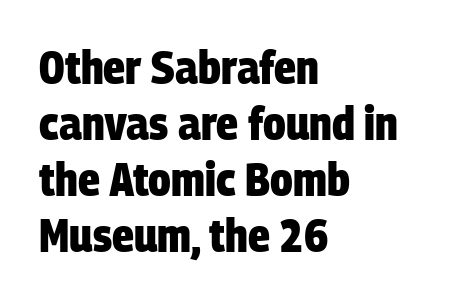
The image shows 46 px heavy, condensed sans-serif type; set left-aligned, line spacing 1.22x, normal letter spacing, not underlined; low stroke contrast and a large x-height.
